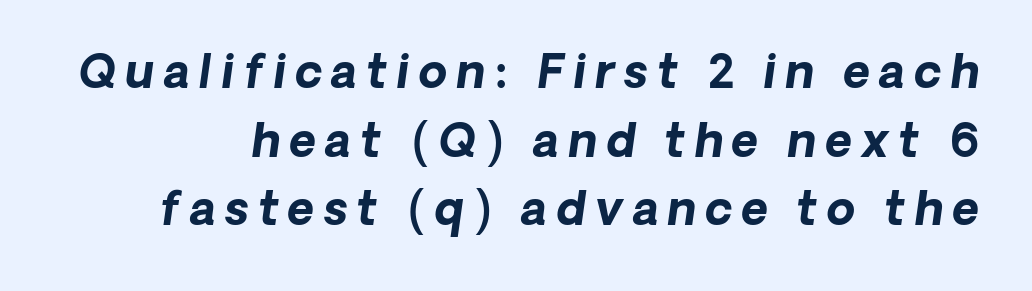
Just letters on the line, the space beneath them empty. These lines are rendered in a variable-pitch font. What's the leading like? Ordinary, nothing unusual. Students, note that the glyphs here are deliberately spaced far apart.
